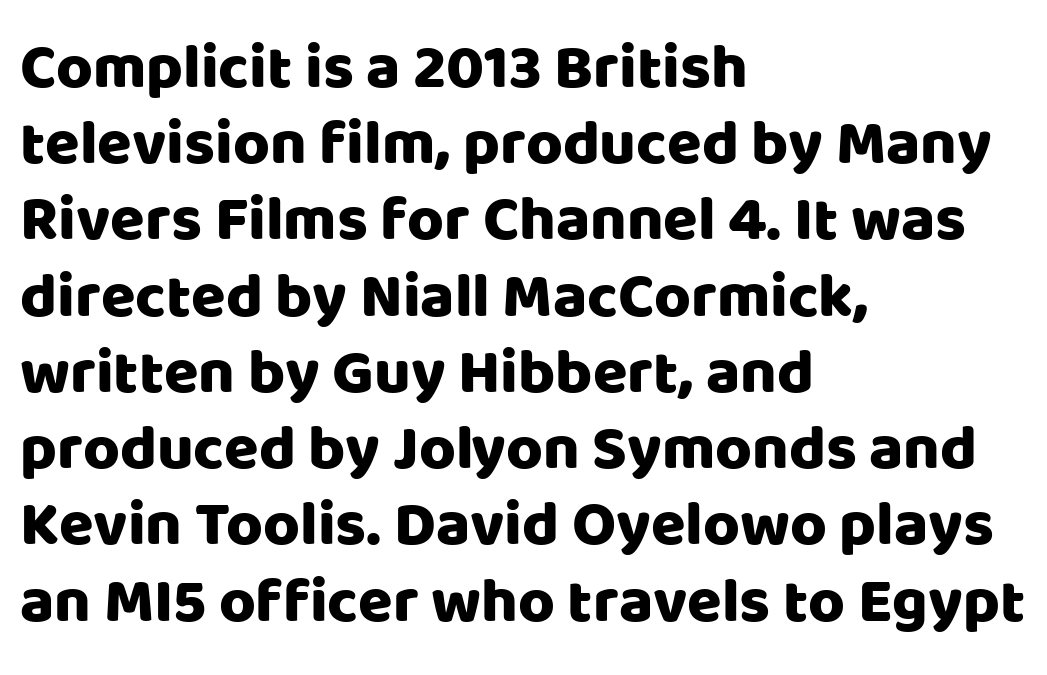
Q: Is the text italic (slanted)? A: No, it is upright.
Q: Is the typeface a serif or a sans-serif typeface? A: Sans-serif.
Q: Is the text underlined? A: No.
Q: How is the paragraph aligned? A: Left-aligned.
Q: Is the spacing between letters normal or unusually wide? A: Normal.
Q: Width (condensed, normal, or wide)? A: Normal.
Q: Stroke contrast? A: Low.
Q: x-height? A: Large.
Q: Monospaced? A: No.
